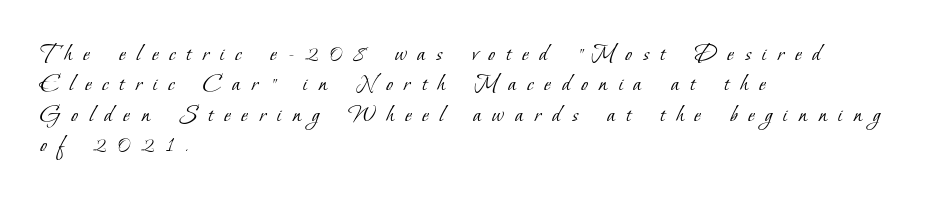
The image shows 25 px text type; set left-aligned, line spacing 1.22x, unusually wide letter spacing (+0.45 em), not underlined.
